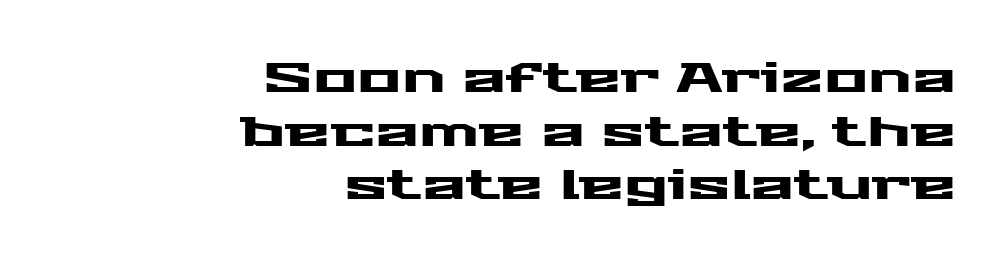
Q: Is the text italic (slanted)? A: No, it is upright.
Q: Is the typeface a serif or a sans-serif typeface? A: Sans-serif.
Q: Is the text underlined? A: No.
Q: How is the paragraph aligned? A: Right-aligned.
Q: Is the spacing between letters normal or unusually wide? A: Normal.
Q: Is the spacing between lines tight, normal or loose? A: Normal.
Q: Width (condensed, normal, or wide)? A: Wide.
Q: Stroke contrast? A: Medium.
Q: x-height? A: Medium.
Q: Monospaced? A: No.
